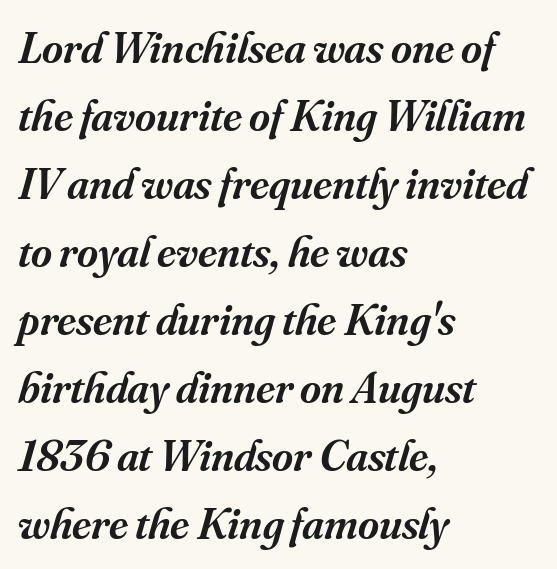
The image shows 45 px semibold serif type, italic (leaning right); set left-aligned, normal line spacing (1.51x), normal letter spacing, not underlined; medium stroke contrast and a small x-height.
